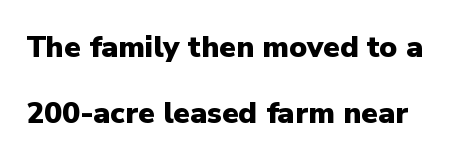
The image shows 30 px heavy sans-serif type, upright; set loose line spacing (2.21x), normal letter spacing, not underlined; low stroke contrast and a medium x-height.
